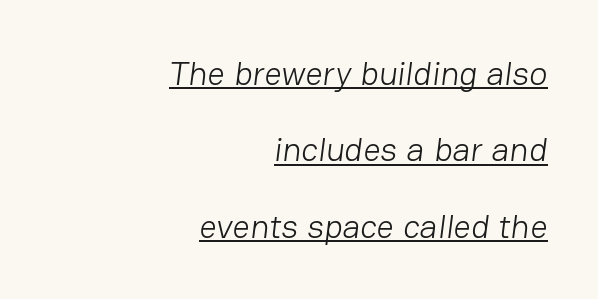
Q: Is the text bold? A: No.
Q: Is the typeface a serif or a sans-serif typeface? A: Sans-serif.
Q: Is the text underlined? A: Yes.
Q: How is the paragraph aligned? A: Right-aligned.
Q: Is the spacing between letters normal or unusually wide? A: Normal.
Q: Is the spacing between lines tight, normal or loose? A: Loose.
Q: Width (condensed, normal, or wide)? A: Normal.
Q: Stroke contrast? A: Low.
Q: x-height? A: Medium.
Q: Monospaced? A: No.
